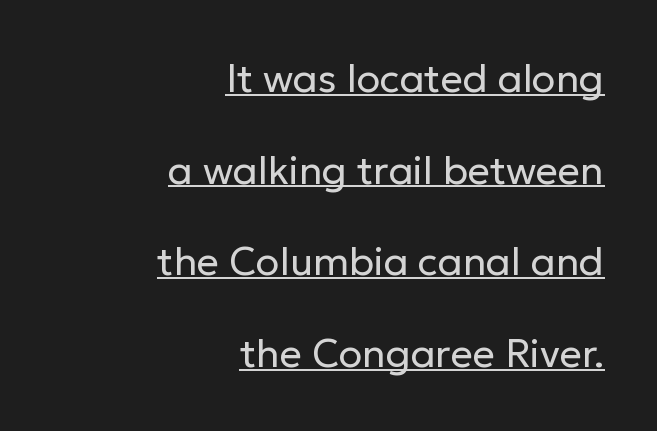
The image shows 39 px regular-weight sans-serif type, upright; set right-aligned, loose line spacing (2.35x), normal letter spacing, underlined; low stroke contrast and a medium x-height.
